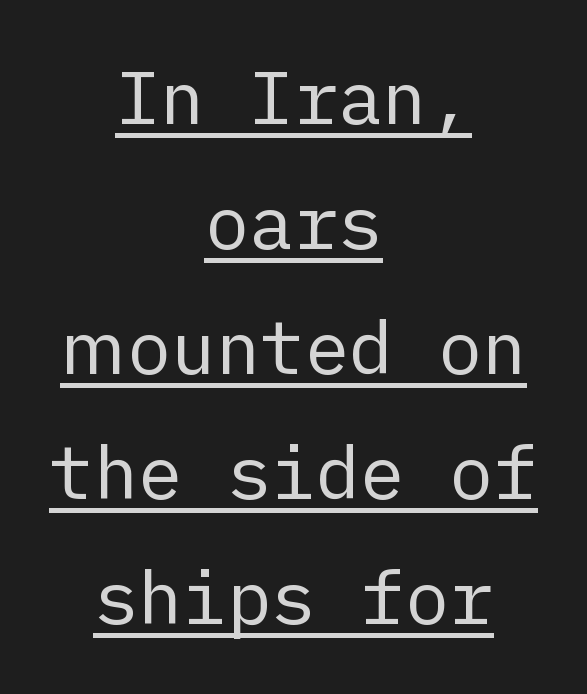
Typeset on center — no edge is straight. The rendering shows plain stroke endings on the letterforms — a sans-serif design. Is this a heavy cut? Hardly; it is regular or lighter. Between one letter and the next there's only the usual sliver of space. What's the leading like? Ordinary, nothing unusual. The words here are underlined.
